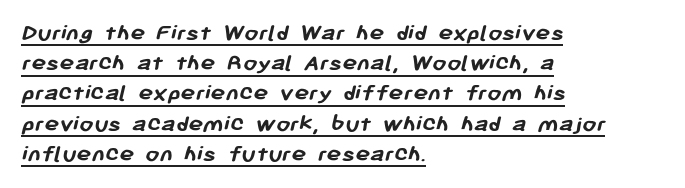
{"bold": "yes", "underline": "yes", "align": "left", "line_spacing_ratio": 1.21, "letter_spacing": "normal", "letter_spacing_em": 0.0, "glyph_px": 25}
